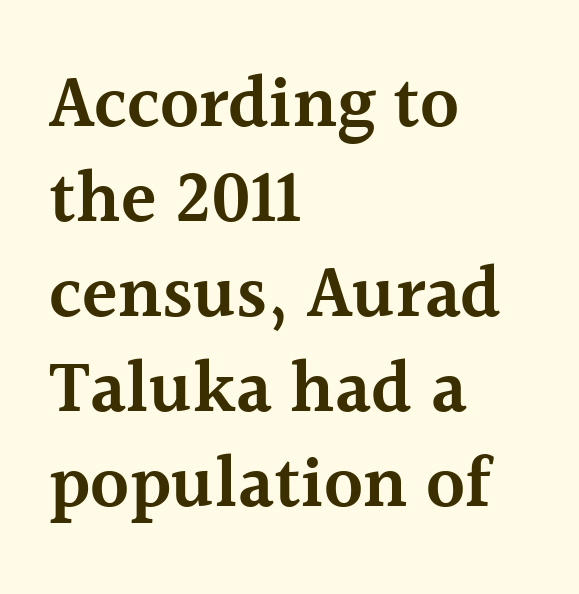
All the whitespace from short lines collects on the right. Tracking here is standard; glyphs follow each other at the usual distance. Think of a printed novel: that variable character pitch is what you see here. Just letters on the line, the space beneath them empty.
